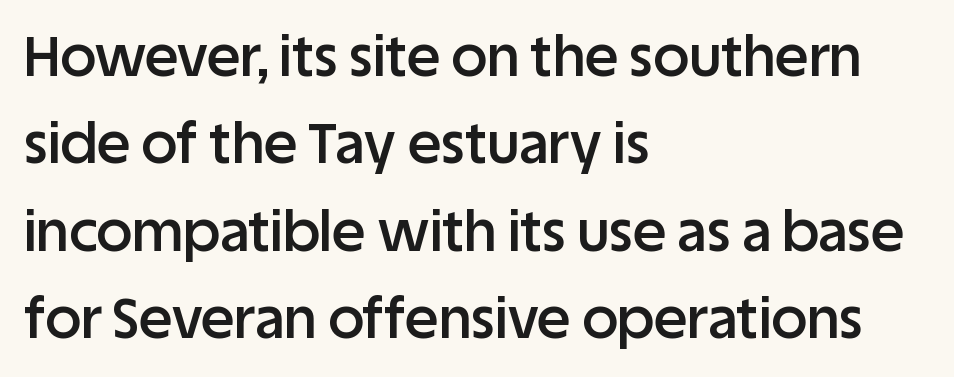
Italic: no, the glyphs are upright roman. The gaps between neighbouring characters are ordinary and unremarkable. The text was rendered using a sans face with plain stroke endings. Layout note: lines flush left. Glance below the letters and you will spot only blank space.
